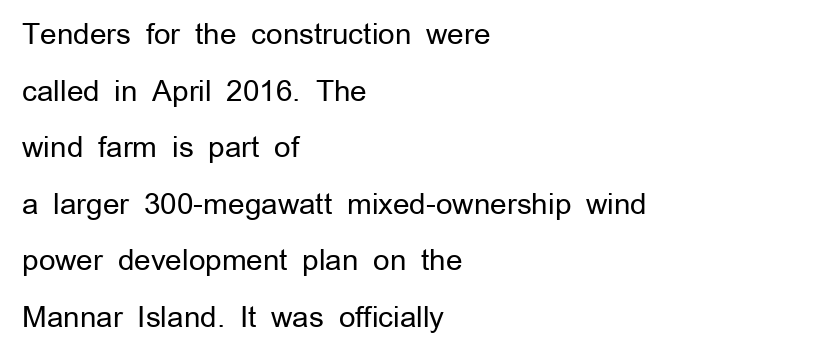
The image shows 29 px regular-weight sans-serif type, upright; set left-aligned, loose line spacing (1.95x), normal letter spacing, not underlined; low stroke contrast and a medium x-height.
